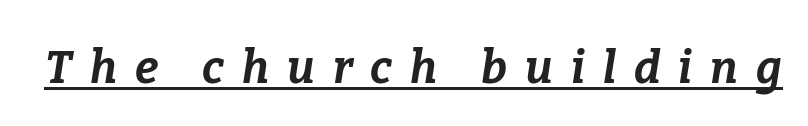
The image shows 45 px bold type, italic (leaning right); set unusually wide letter spacing (+0.4 em), underlined; low stroke contrast and a medium x-height.
